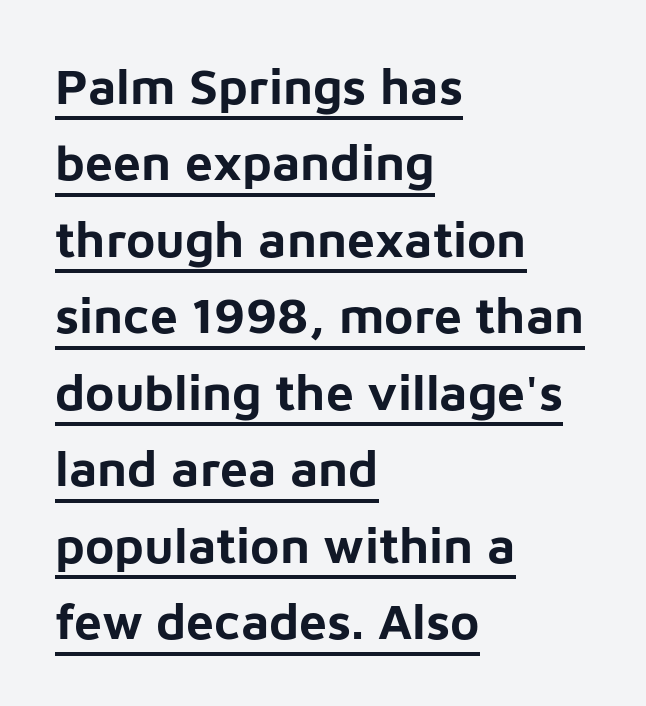
The image shows 50 px bold sans-serif type, upright; set left-aligned, normal line spacing (1.53x), normal letter spacing, underlined; low stroke contrast and a medium x-height.
